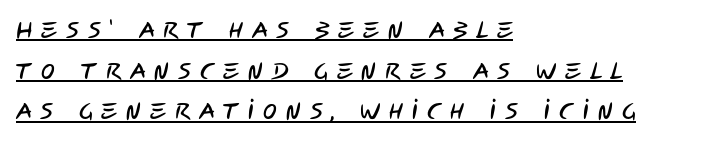
The image shows 23 px text type; set left-aligned, line spacing 1.77x, unusually wide letter spacing (+0.38 em), underlined.
